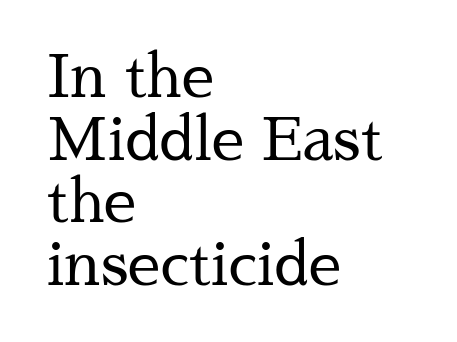
The image shows 59 px regular-weight serif type, upright; set left-aligned, tight line spacing (1.06x), normal letter spacing, not underlined; medium stroke contrast and a medium x-height.
